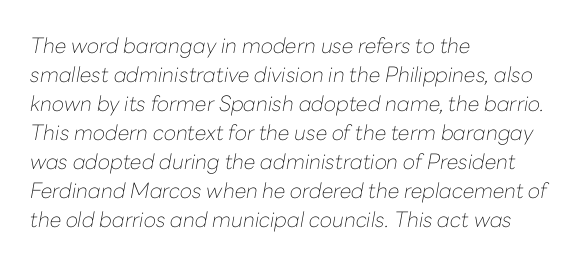
Tall strokes in this sample are angled rather than plumb. The space directly below the letters is spotless. Summary of weight: not heavy and not bold. Teacher's note: observe the even left margin — that is flush-left alignment.
